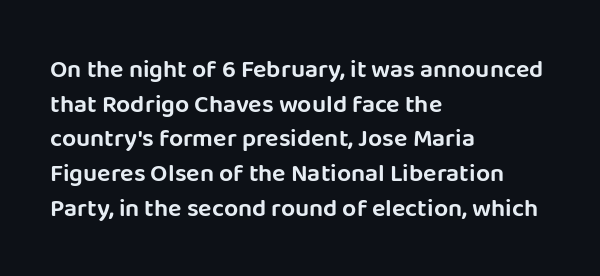
{"italic": "no", "underline": "no", "align": "left", "line_spacing": "normal", "line_spacing_ratio": 1.39, "letter_spacing": "normal", "letter_spacing_em": 0.0, "glyph_px": 25}
